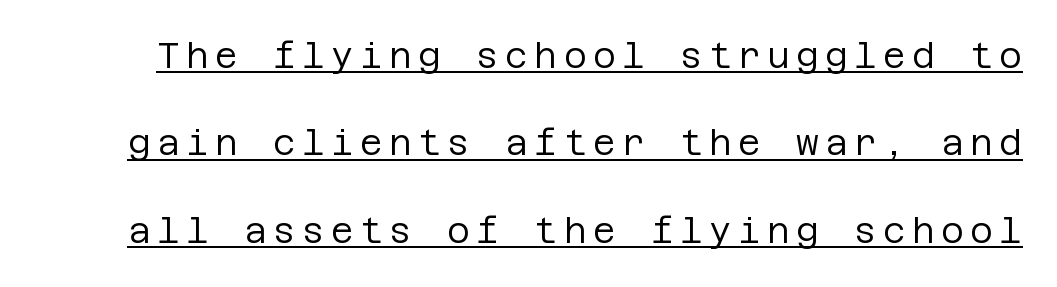
{"serif": "no", "italic": "no", "bold": "no", "weight": "regular", "width": "normal", "stroke_contrast": "low", "x_height": "large", "underline": "yes", "line_spacing": "loose", "line_spacing_ratio": 2.5, "glyph_px": 35}
